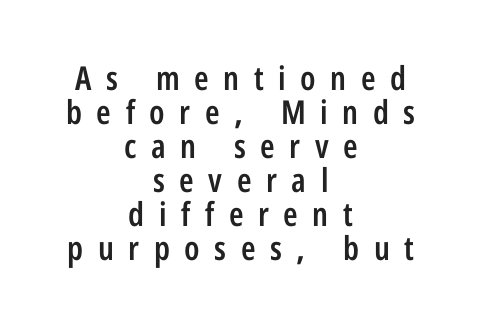
Q: Is the text bold? A: Semi-bold.
Q: Is the text italic (slanted)? A: No, it is upright.
Q: Is the typeface a serif or a sans-serif typeface? A: Sans-serif.
Q: Is the text underlined? A: No.
Q: How is the paragraph aligned? A: Centered.
Q: Is the spacing between letters normal or unusually wide? A: Unusually wide.
Q: Is the spacing between lines tight, normal or loose? A: Tight.
Q: Width (condensed, normal, or wide)? A: Condensed.
Q: Stroke contrast? A: Low.
Q: x-height? A: Medium.
Q: Monospaced? A: No.
